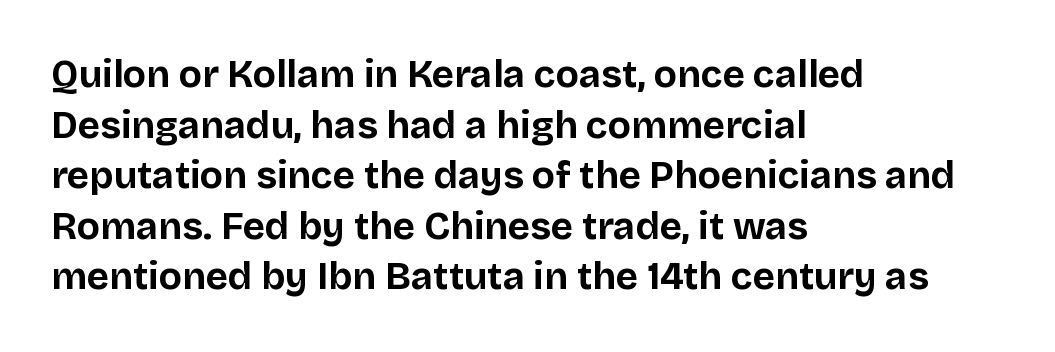
{"serif": "no", "italic": "no", "bold": "yes", "weight": "bold", "width": "normal", "stroke_contrast": "low", "x_height": "large", "monospaced": "no", "underline": "no", "align": "left", "line_spacing": "normal", "line_spacing_ratio": 1.33, "letter_spacing": "normal", "letter_spacing_em": 0.0, "glyph_px": 38}
